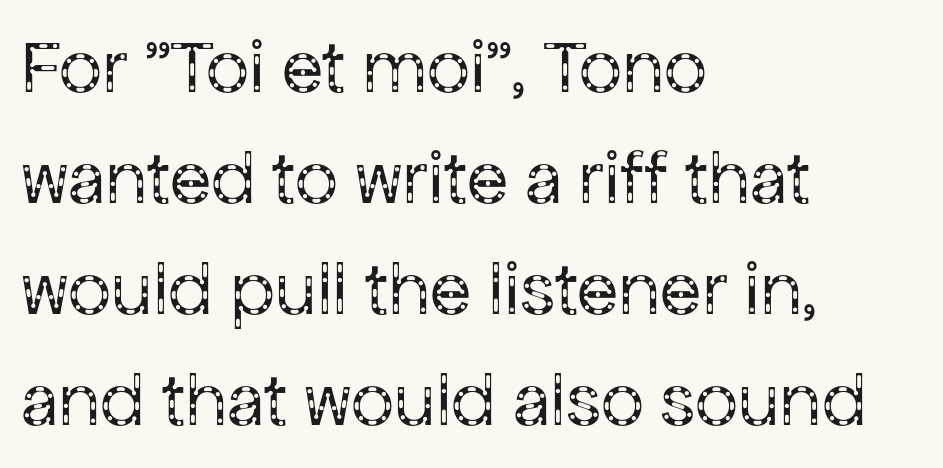
The image shows 76 px regular-weight sans-serif type, upright; set left-aligned, normal line spacing (1.46x), normal letter spacing, not underlined; low stroke contrast and a medium x-height.
